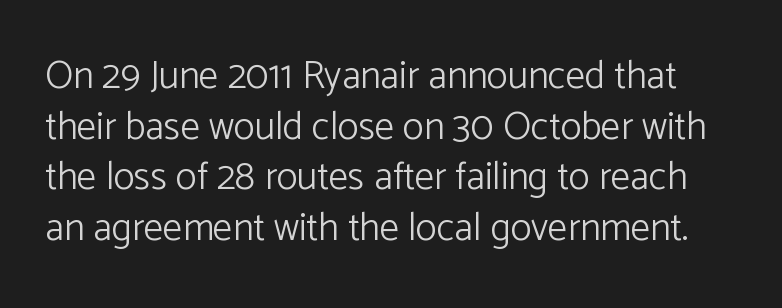
{"serif": "no", "italic": "no", "bold": "no", "weight": "light", "width": "normal", "stroke_contrast": "low", "x_height": "medium", "monospaced": "no", "underline": "no", "line_spacing": "normal", "line_spacing_ratio": 1.3, "letter_spacing": "normal", "letter_spacing_em": 0.0, "glyph_px": 39}
